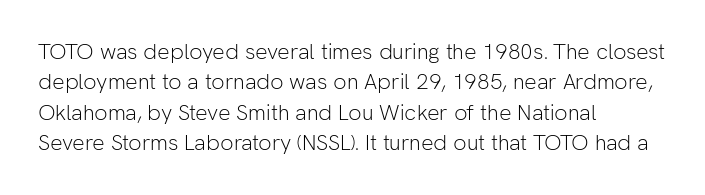
The image shows 22 px text type, upright; set left-aligned, normal line spacing (1.38x), normal letter spacing, not underlined.
